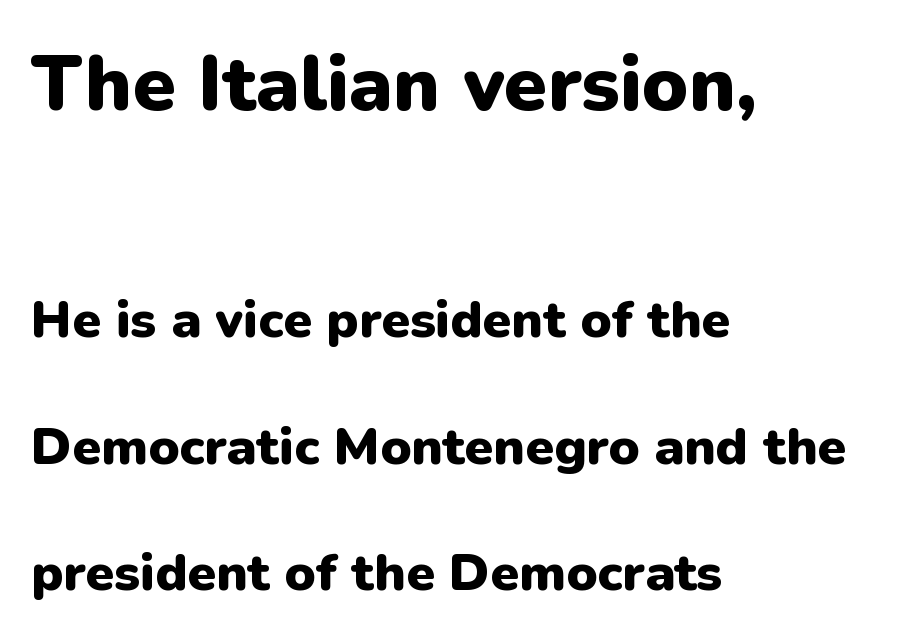
Q: Is the text bold? A: Yes.
Q: Is the text italic (slanted)? A: No, it is upright.
Q: Is the typeface a serif or a sans-serif typeface? A: Sans-serif.
Q: Is the text underlined? A: No.
Q: How is the paragraph aligned? A: Left-aligned.
Q: Is the spacing between letters normal or unusually wide? A: Normal.
Q: Is the spacing between lines tight, normal or loose? A: Loose.
Q: Which block of text is set in a larger size, the first (top) or the second (bottom)? A: The first (top) one.
Q: Width (condensed, normal, or wide)? A: Normal.
Q: Stroke contrast? A: Low.
Q: x-height? A: Medium.
Q: Monospaced? A: No.
